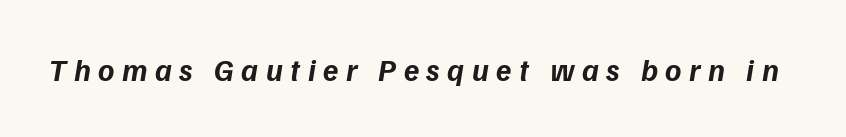
{"italic": "yes", "lean": "right", "slant_degrees": 9, "bold": "yes", "weight": "bold", "width": "normal", "stroke_contrast": "low", "x_height": "medium", "monospaced": "no", "underline": "no", "letter_spacing": "wide", "letter_spacing_em": 0.24, "glyph_px": 31}
